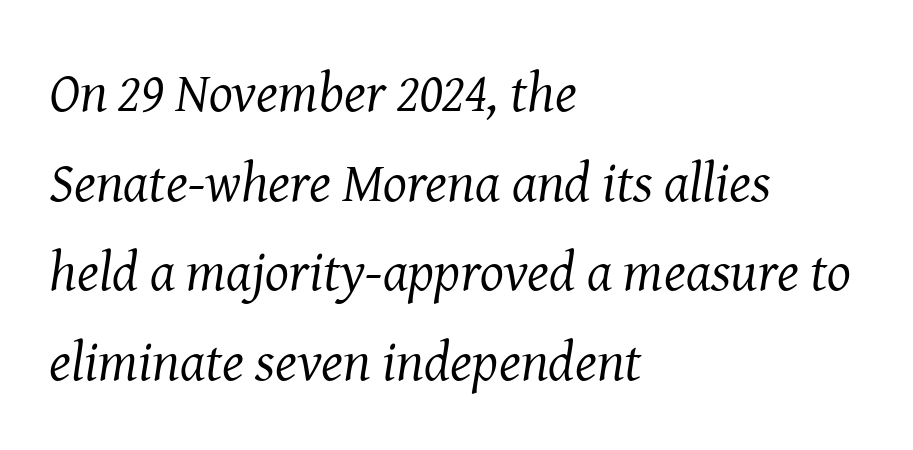
The image shows 56 px regular-weight serif type, italic (leaning right); set left-aligned, normal line spacing (1.6x), normal letter spacing, not underlined; medium stroke contrast and a medium x-height.
